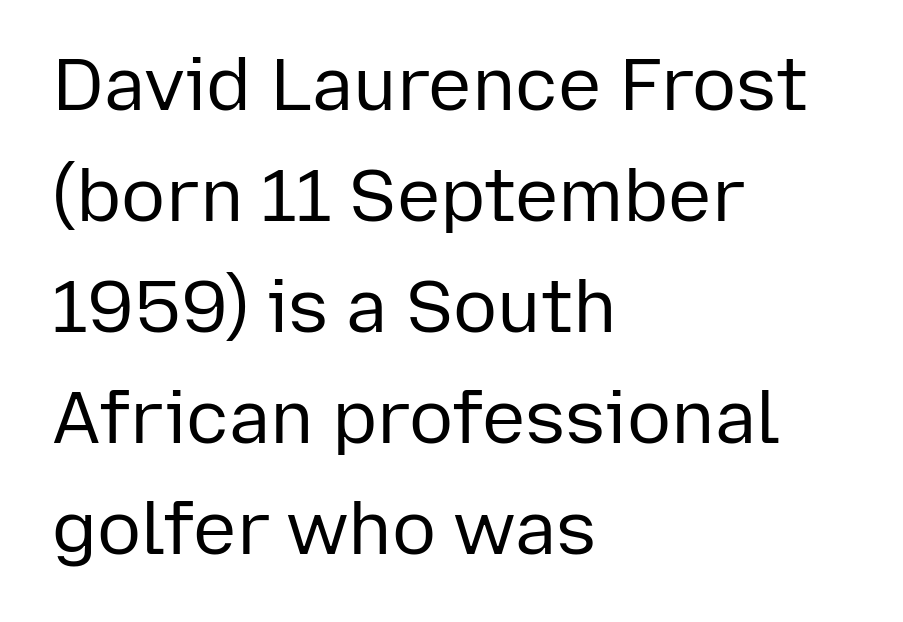
{"serif": "no", "italic": "no", "bold": "no", "weight": "regular", "width": "normal", "stroke_contrast": "low", "x_height": "medium", "monospaced": "no", "underline": "no", "align": "left", "line_spacing": "normal", "line_spacing_ratio": 1.52, "letter_spacing": "normal", "letter_spacing_em": 0.0, "glyph_px": 73}
